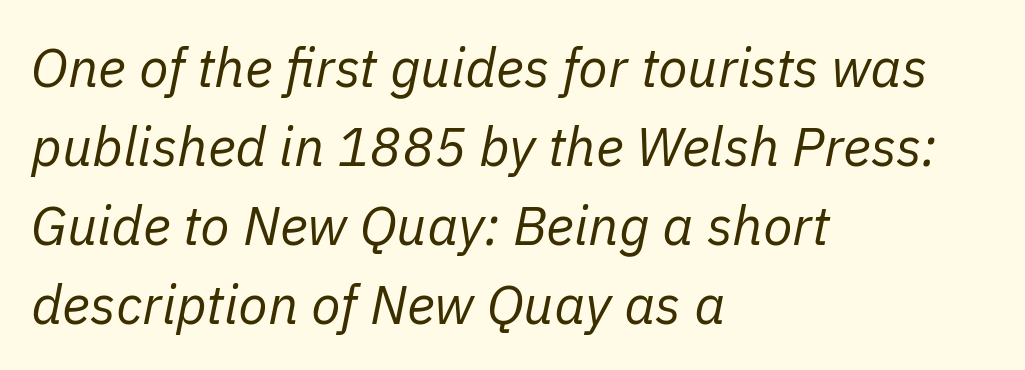
The passage shown stacks its lines at a standard gap. Each word holds together tightly as a unit, with standard inter-letter gaps. The face looks like a standard text weight, possibly lighter. The lines in this sample share a left origin and differ only in where they stop. Underlining? Definitely not there.
